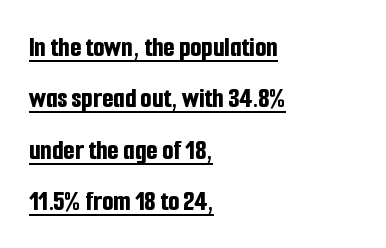
Q: Is the text bold? A: Yes.
Q: Is the text italic (slanted)? A: No, it is upright.
Q: Is the typeface a serif or a sans-serif typeface? A: Sans-serif.
Q: Is the text underlined? A: Yes.
Q: How is the paragraph aligned? A: Left-aligned.
Q: Is the spacing between letters normal or unusually wide? A: Normal.
Q: Width (condensed, normal, or wide)? A: Condensed.
Q: Stroke contrast? A: Low.
Q: x-height? A: Medium.
Q: Monospaced? A: No.
